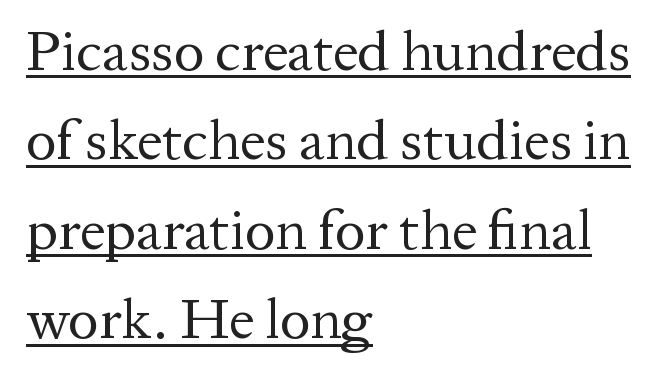
Q: Is the text bold? A: No.
Q: Is the text italic (slanted)? A: No, it is upright.
Q: Is the typeface a serif or a sans-serif typeface? A: Serif.
Q: Is the text underlined? A: Yes.
Q: How is the paragraph aligned? A: Left-aligned.
Q: Is the spacing between letters normal or unusually wide? A: Normal.
Q: Is the spacing between lines tight, normal or loose? A: Normal.
Q: Width (condensed, normal, or wide)? A: Normal.
Q: Stroke contrast? A: Medium.
Q: x-height? A: Medium.
Q: Monospaced? A: No.
